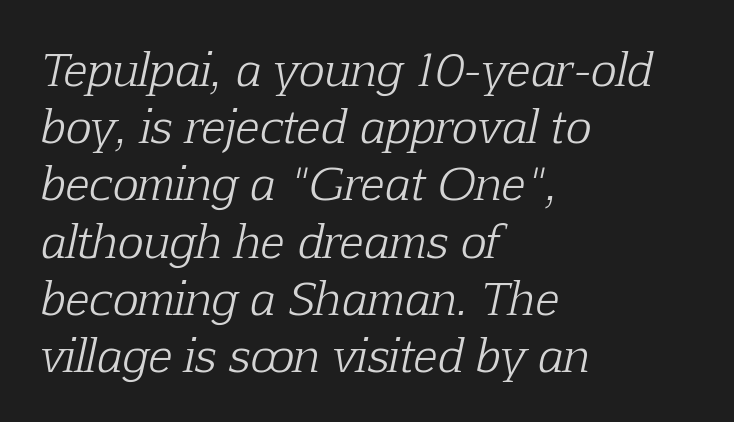
{"serif": "yes", "italic": "yes", "lean": "right", "slant_degrees": 12, "bold": "no", "weight": "light", "width": "normal", "stroke_contrast": "low", "x_height": "medium", "monospaced": "no", "underline": "no", "align": "left", "line_spacing": "normal", "line_spacing_ratio": 1.3, "letter_spacing": "normal", "letter_spacing_em": 0.0, "glyph_px": 44}
